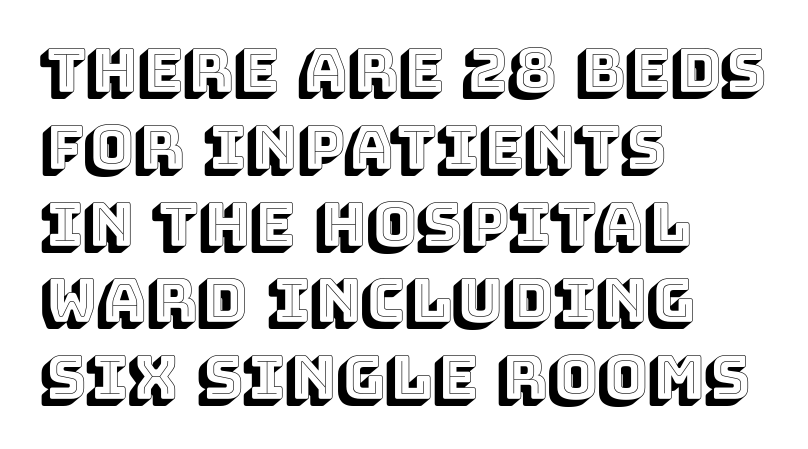
{"italic": "no", "width": "normal", "x_height": "large", "monospaced": "no", "underline": "no", "align": "left", "line_spacing": "normal", "line_spacing_ratio": 1.28, "letter_spacing": "normal", "letter_spacing_em": 0.0, "glyph_px": 60}
